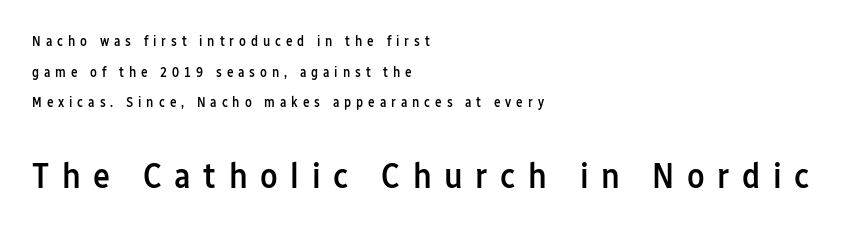
Quick note: underline off. The horizontal fit of the characters is loose and conspicuously gappy. The text was rendered using a sans face with plain stroke endings. The lettering holds an erect, upright posture throughout. Which chunk is bigger? The second one — the bottom block dwarfs the top. Each new line begins a long way beneath the previous one.
